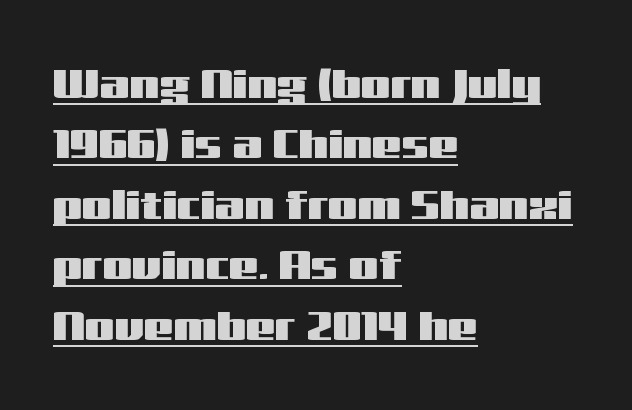
The image shows 42 px wide sans-serif type, upright; set left-aligned, normal line spacing (1.44x), normal letter spacing, underlined; medium stroke contrast and a medium x-height.
